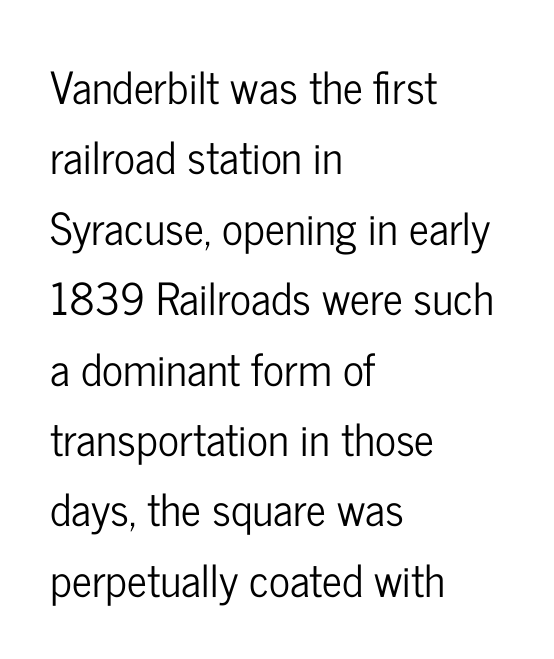
The image shows 44 px condensed sans-serif type, upright; set left-aligned, normal line spacing (1.6x), normal letter spacing, not underlined; low stroke contrast and a medium x-height.
